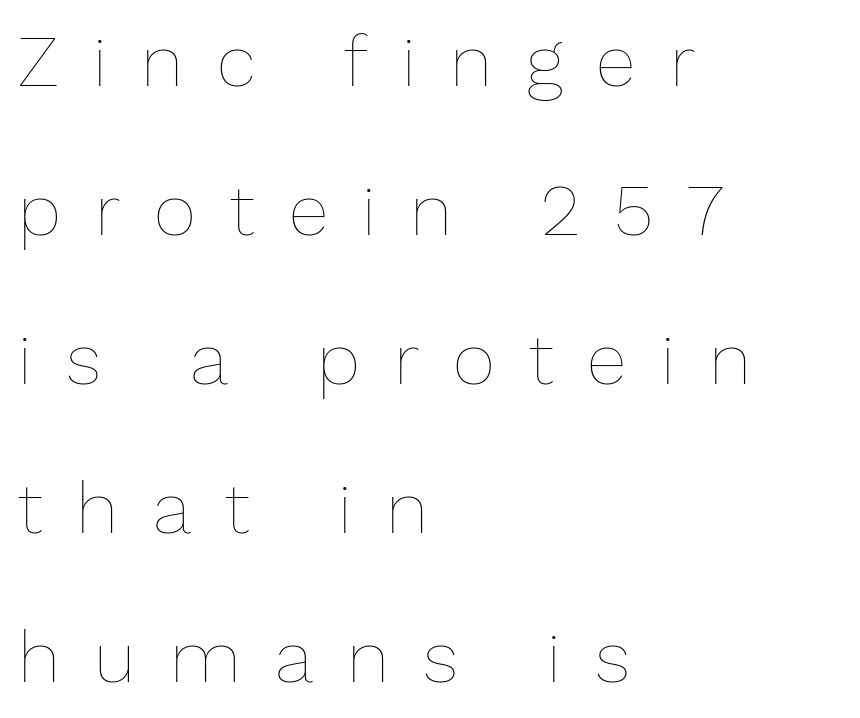
Ascenders rise straight up at ninety degrees. A bare baseline throughout the passage. Is the stroke heavy? The answer is a plain regular-or-lighter. This sample uses expanded letter spacing, leaving extra air between glyphs. The vertical gap from one line to the next is large.
